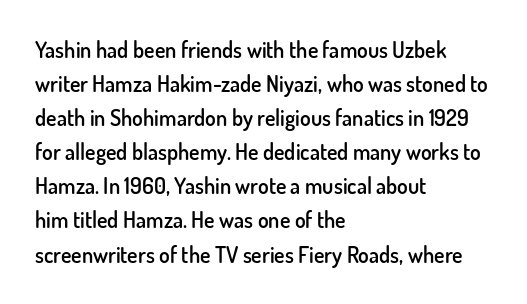
Q: Is the text bold? A: Semi-bold.
Q: Is the text italic (slanted)? A: No, it is upright.
Q: Is the text underlined? A: No.
Q: How is the paragraph aligned? A: Left-aligned.
Q: Is the spacing between letters normal or unusually wide? A: Normal.
Q: Is the spacing between lines tight, normal or loose? A: Normal.
